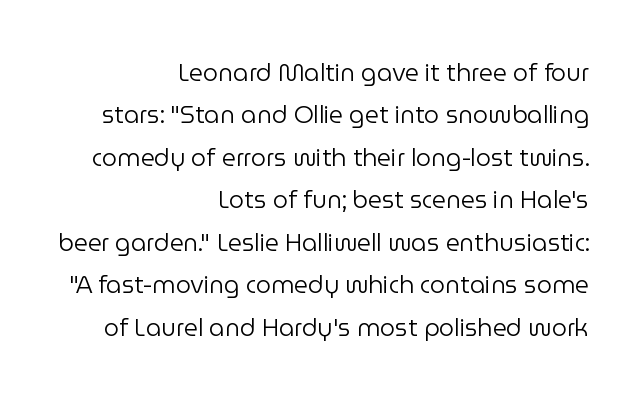
{"italic": "no", "bold": "no", "underline": "no", "align": "right", "line_spacing_ratio": 1.77, "letter_spacing": "normal", "letter_spacing_em": 0.0, "glyph_px": 24}
